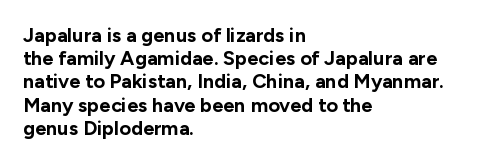
The image shows 20 px bold type, upright; set left-aligned, line spacing 1.16x, normal letter spacing, not underlined.
